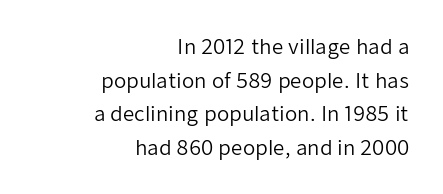
{"italic": "no", "bold": "no", "underline": "no", "align": "right", "line_spacing": "normal", "line_spacing_ratio": 1.68, "letter_spacing": "normal", "letter_spacing_em": 0.0, "glyph_px": 20}
